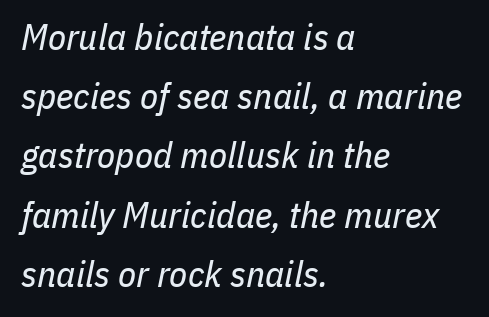
Varying glyph widths throughout — classic text-font behaviour. The type is set solid horizontally, with unmodified tracking. Ink coverage per letter is moderate at most. The string is rendered with underlining switched off. Every character sits at an angle, as italics do.
